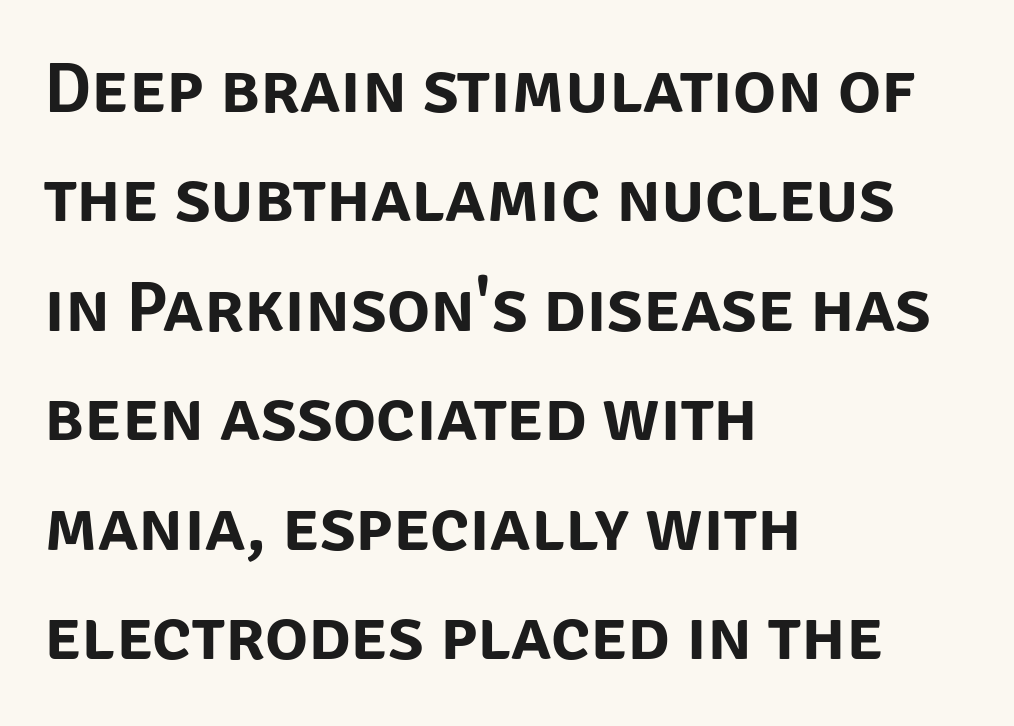
Do the characters align in a grid? No, the font is proportional. Descenders are the only things crossing below the line. Is the block centered? No — it sits flush against the left margin. Spacing between characters is what you'd get straight out of the box. Quick note: not italic, upright.
